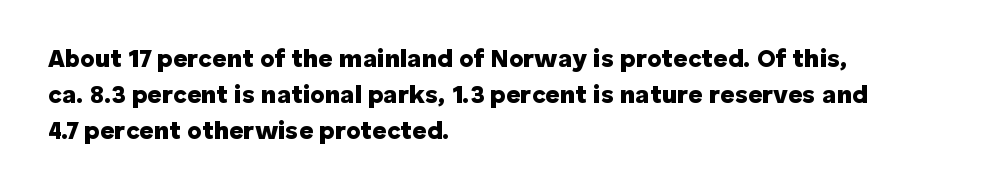
Nope, not italic — everything's standing straight. A normal amount of white space separates one row of letters from the next. Pretty heavy lettering here — definitely bold. Line starts are locked; line ends wander. Tracking here is standard; glyphs follow each other at the usual distance. Decoration check: the copy has no underline.
